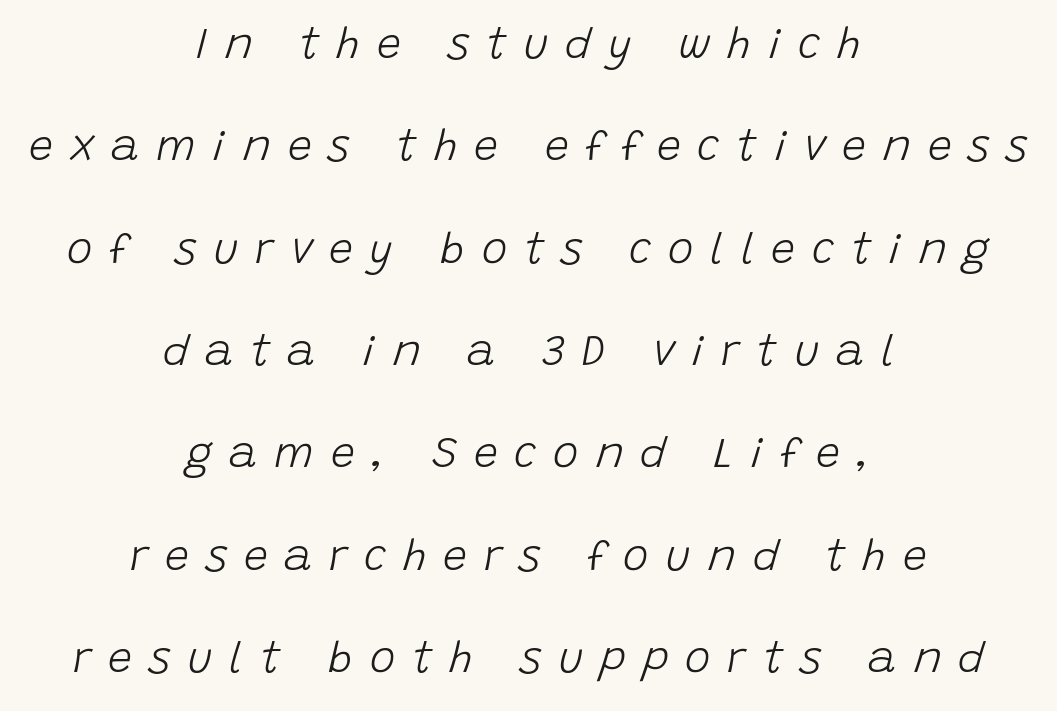
Q: Is the text bold? A: No.
Q: Is the text italic (slanted)? A: Yes, it leans right by about 15 degrees.
Q: Is the text underlined? A: No.
Q: How is the paragraph aligned? A: Centered.
Q: Is the spacing between letters normal or unusually wide? A: Unusually wide.
Q: Is the spacing between lines tight, normal or loose? A: Loose.
Q: Width (condensed, normal, or wide)? A: Normal.
Q: Stroke contrast? A: Low.
Q: x-height? A: Large.
Q: Monospaced? A: No.
